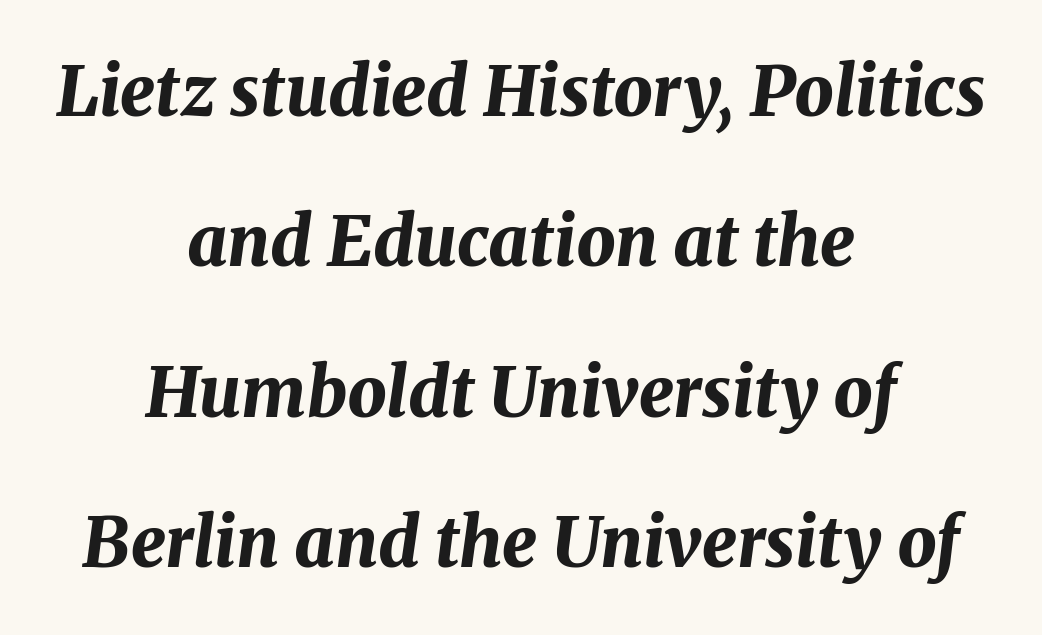
Q: Is the text bold? A: Yes.
Q: Is the text italic (slanted)? A: Yes, it leans right by about 8 degrees.
Q: Is the text underlined? A: No.
Q: How is the paragraph aligned? A: Centered.
Q: Is the spacing between letters normal or unusually wide? A: Normal.
Q: Is the spacing between lines tight, normal or loose? A: Loose.
Q: Width (condensed, normal, or wide)? A: Normal.
Q: Stroke contrast? A: Medium.
Q: x-height? A: Medium.
Q: Monospaced? A: No.
